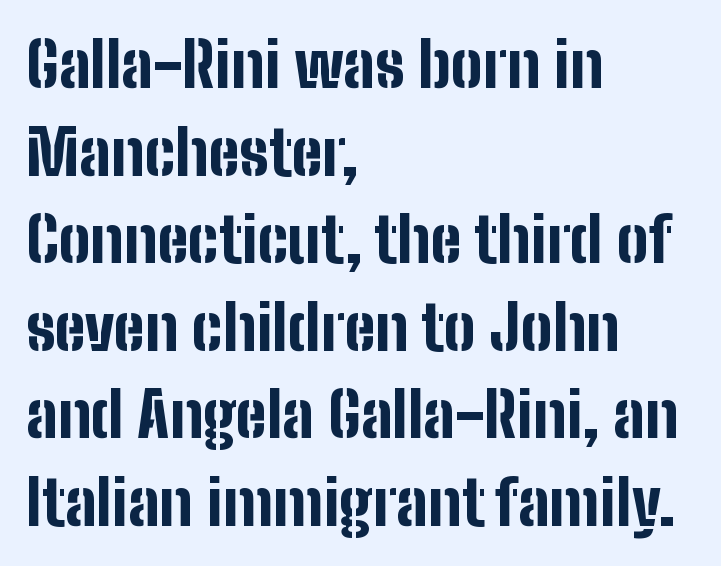
The passage shown has conventional tracking throughout. Plenty of ink on the page — the face is bold. Classification — sans serif. The designer left line spacing at the default. The paragraph has a hard left edge and a soft right edge.
